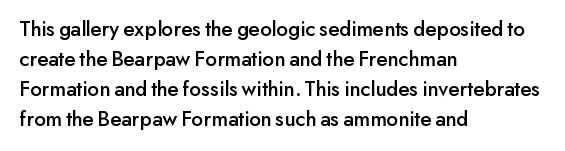
The image shows 22 px text type, upright; set left-aligned, normal line spacing (1.36x), normal letter spacing, not underlined.
